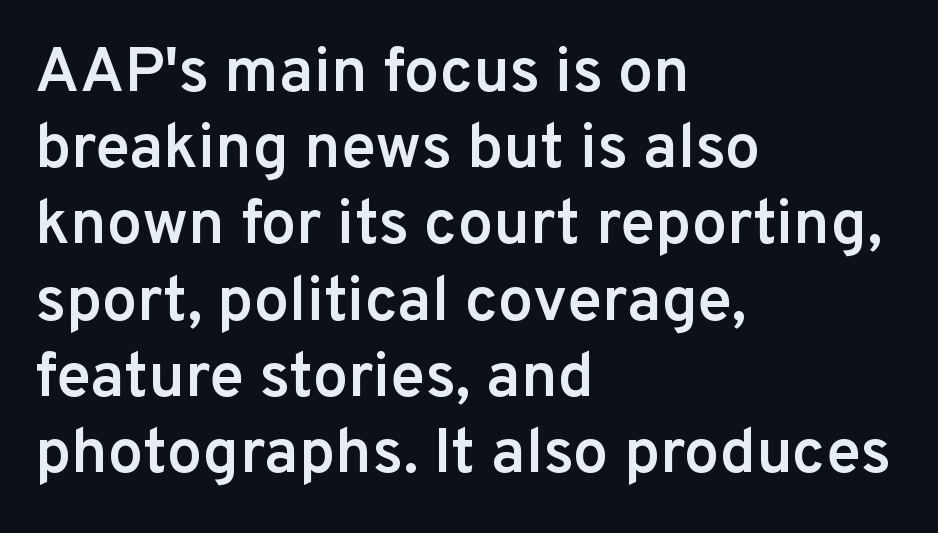
The axis of the letterforms is exactly vertical. Horizontal alignment here is leftward, the default for most running prose. The type is set solid horizontally, with unmodified tracking. Character widths vary here, with narrow letters taking less room than wide ones. The passage shown is not underscored anywhere. Nope, no serifs anywhere on these letters.
